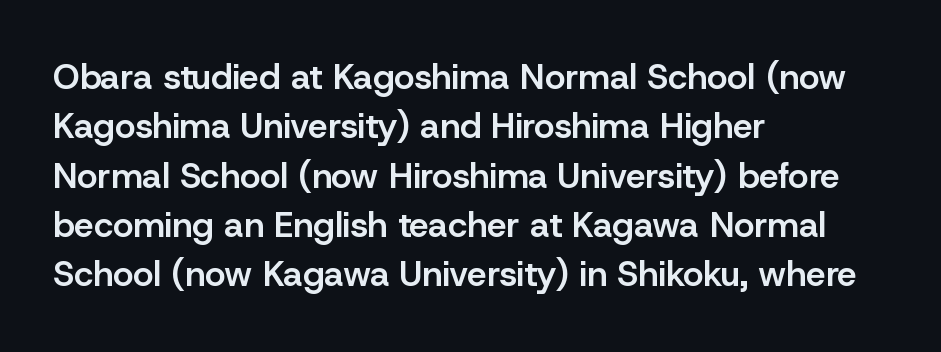
The image shows 35 px semibold sans-serif type, upright; set left-aligned, normal line spacing (1.41x), normal letter spacing, not underlined; low stroke contrast and a medium x-height.
